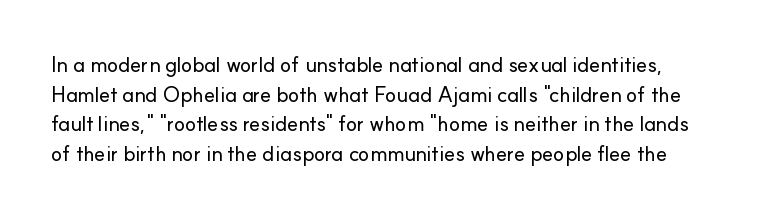
Q: Is the text italic (slanted)? A: No, it is upright.
Q: Is the text underlined? A: No.
Q: Is the spacing between letters normal or unusually wide? A: Normal.
Q: Is the spacing between lines tight, normal or loose? A: Normal.
